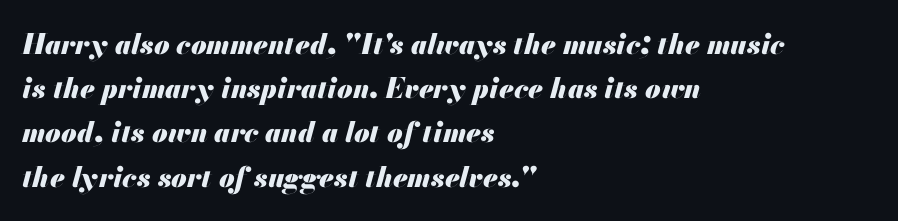
Each glyph is drawn with heavy, bold strokes. Regarding leading, the lines here are spaced in the standard way. Think of a printed novel: that variable character pitch is what you see here. The type is set solid horizontally, with unmodified tracking. Underlining? Definitely not there.
